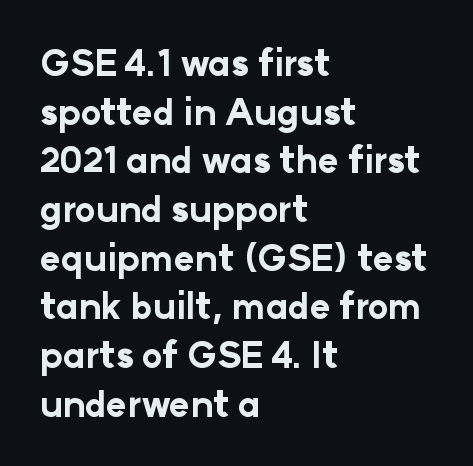
The image shows 35 px bold sans-serif type, upright; set left-aligned, normal line spacing (1.39x), normal letter spacing, not underlined; low stroke contrast and a medium x-height.
